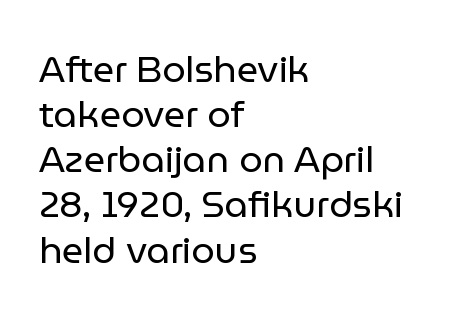
The passage shown is typed in a proportional face where columns would drift. Stems and bowls with no extra thickness — not bold. The letters stand upright; this is a roman face. Nope, no serifs anywhere on these letters. The setting favours the left margin, as ordinary paragraphs usually do. Just letters on the line, the space beneath them empty.
